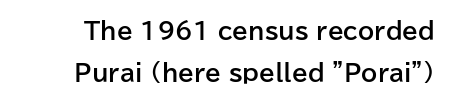
{"italic": "no", "bold": "yes", "underline": "no", "line_spacing_ratio": 1.82, "letter_spacing": "normal", "letter_spacing_em": 0.0, "glyph_px": 23}
